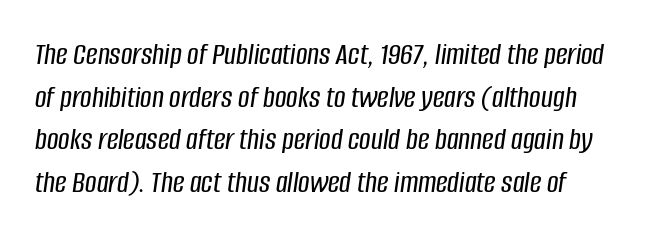
Proportional: the letters do not fall into vertical columns. The text carries the slant typical of an italic or oblique font. Only glyphs here, with clear space below each row. The horizontal fit of the characters is conventional and even. The rendering uses a moderate line-height, typical for paragraphs.
